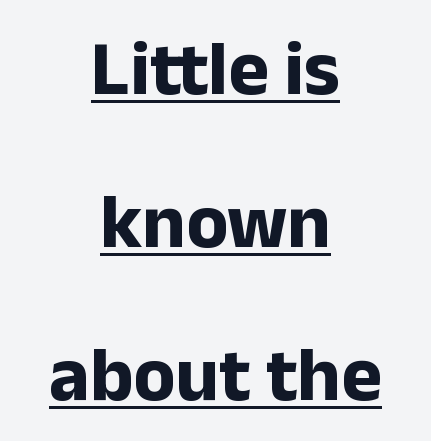
The image shows 77 px bold sans-serif type, upright; set centered, loose line spacing (1.99x), normal letter spacing, underlined; low stroke contrast and a medium x-height.
